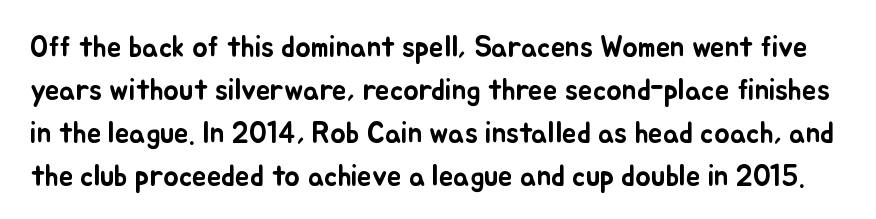
Regarding leading, the lines here are spaced in the standard way. Any mark beneath the type? The region is blank. This rendering leaves character spacing at its baseline value. Nope, not italic — everything's standing straight.
